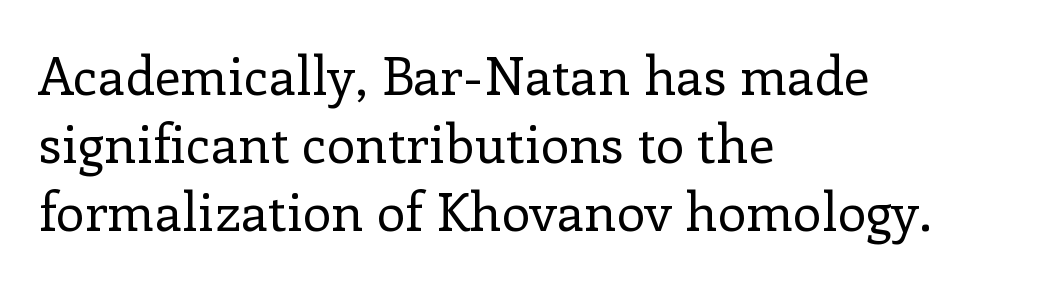
The words here are not underlined. Left-aligned paragraph, ragged on the right. The font is comparable to plain body text, perhaps lighter. Evenly set lines give the paragraph a standard silhouette. Posture: straight, roman, zero tilt.
